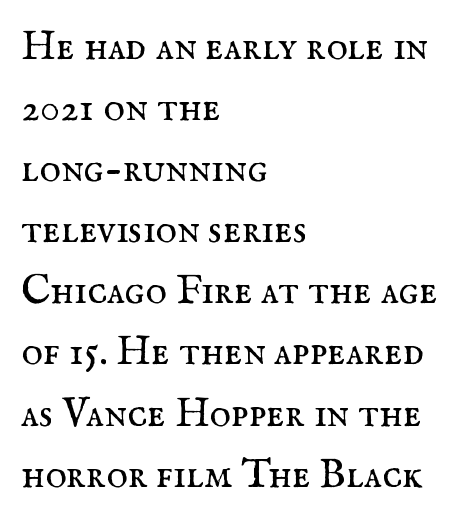
Check under the words: just untouched page. Between one letter and the next there's only the usual sliver of space. The rows are spaced the way most documents space them. No heavy texture on the line: the type isn't bold. The typeface chosen for these lines features serifs. A typesetter would mark this as roman, not italic.
